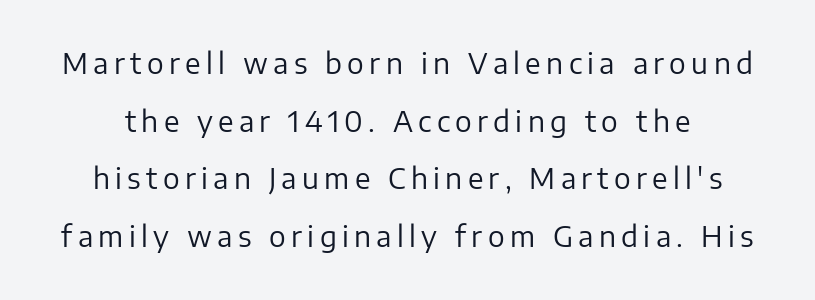
Q: Is the text bold? A: No.
Q: Is the text italic (slanted)? A: No, it is upright.
Q: Is the typeface a serif or a sans-serif typeface? A: Sans-serif.
Q: Is the text underlined? A: No.
Q: Is the spacing between lines tight, normal or loose? A: Loose.
Q: Width (condensed, normal, or wide)? A: Normal.
Q: Stroke contrast? A: Low.
Q: x-height? A: Medium.
Q: Monospaced? A: No.
